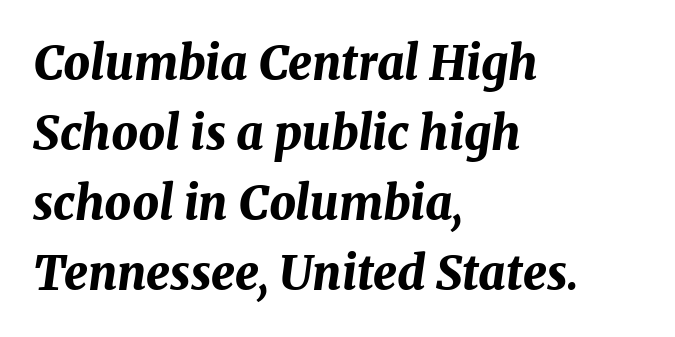
Q: Is the text bold? A: Yes.
Q: Is the text italic (slanted)? A: Yes, it leans right by about 8 degrees.
Q: Is the text underlined? A: No.
Q: How is the paragraph aligned? A: Left-aligned.
Q: Is the spacing between letters normal or unusually wide? A: Normal.
Q: Is the spacing between lines tight, normal or loose? A: Normal.
Q: Width (condensed, normal, or wide)? A: Normal.
Q: Stroke contrast? A: Medium.
Q: x-height? A: Medium.
Q: Monospaced? A: No.
